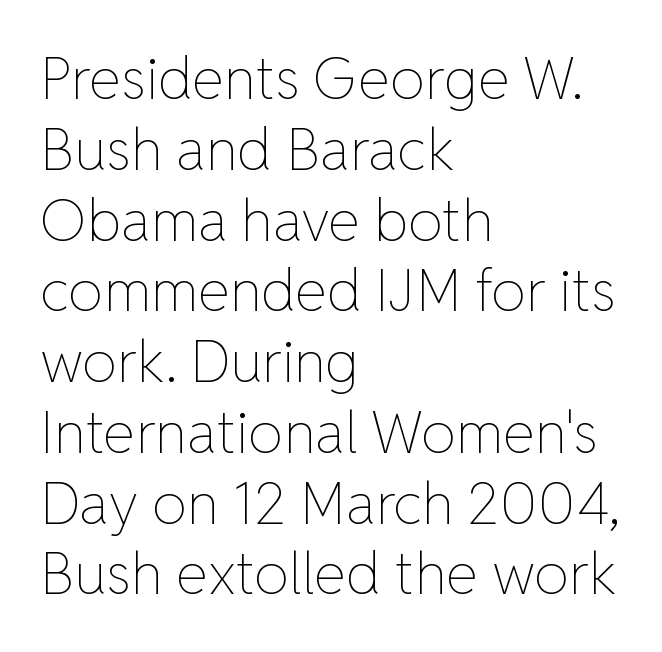
You could not count columns in this text — the font is proportionally spaced. The type sits square on the baseline with zero lean. Tracking value appears to be zero — textbook default spacing. Just letters on the line, the space beneath them empty.
